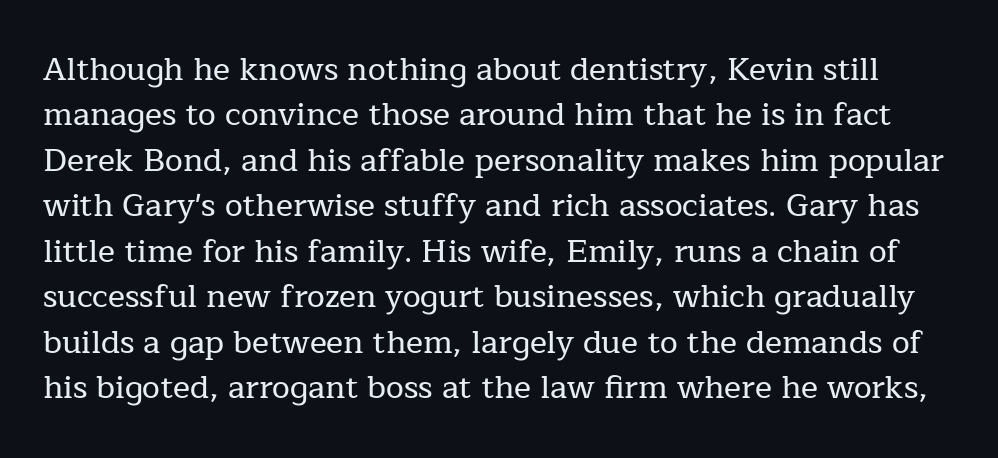
The image shows 32 px serif type, upright; set normal line spacing (1.42x), normal letter spacing, not underlined; low stroke contrast and a medium x-height.
